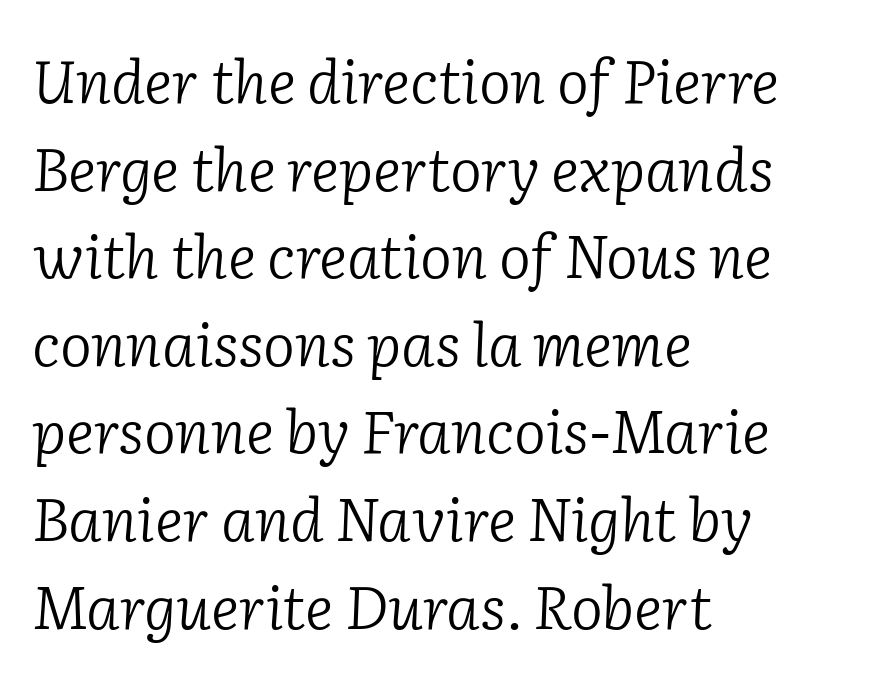
Q: Is the text bold? A: No.
Q: Is the text italic (slanted)? A: Yes, it leans right by about 2 degrees.
Q: Is the typeface a serif or a sans-serif typeface? A: Serif.
Q: Is the text underlined? A: No.
Q: How is the paragraph aligned? A: Left-aligned.
Q: Is the spacing between letters normal or unusually wide? A: Normal.
Q: Is the spacing between lines tight, normal or loose? A: Normal.
Q: Width (condensed, normal, or wide)? A: Normal.
Q: Stroke contrast? A: Low.
Q: x-height? A: Medium.
Q: Monospaced? A: No.
